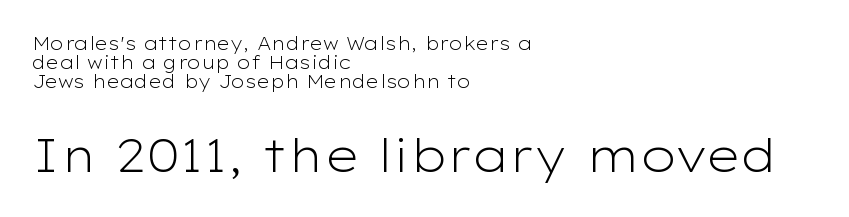
The image shows 46 px light, wide sans-serif type, upright; set left-aligned, tight line spacing (1.06x), normal letter spacing, not underlined; the second (bottom) block is 2.56x larger; low stroke contrast and a medium x-height.
